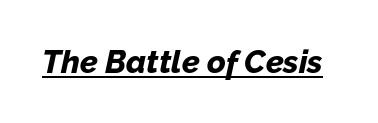
Q: Is the text bold? A: Yes.
Q: Is the text italic (slanted)? A: Yes, it leans right by about 12 degrees.
Q: Is the text underlined? A: Yes.
Q: Is the spacing between letters normal or unusually wide? A: Normal.
Q: Width (condensed, normal, or wide)? A: Normal.
Q: Stroke contrast? A: Low.
Q: x-height? A: Medium.
Q: Monospaced? A: No.
